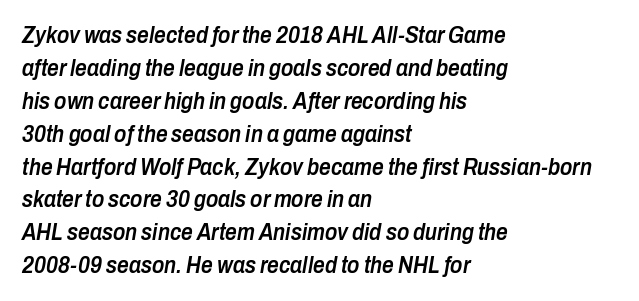
The image shows 23 px text type, italic (leaning right); set left-aligned, normal line spacing (1.43x), normal letter spacing, not underlined.
